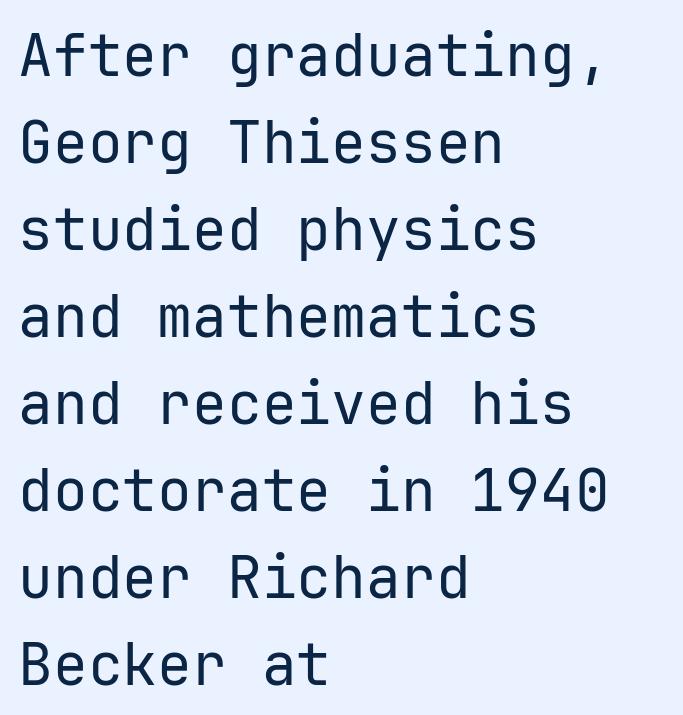
Q: Is the text bold? A: No.
Q: Is the text italic (slanted)? A: No, it is upright.
Q: Is the typeface a serif or a sans-serif typeface? A: Sans-serif.
Q: Is the text underlined? A: No.
Q: How is the paragraph aligned? A: Left-aligned.
Q: Is the spacing between letters normal or unusually wide? A: Normal.
Q: Is the spacing between lines tight, normal or loose? A: Normal.
Q: Width (condensed, normal, or wide)? A: Normal.
Q: Stroke contrast? A: Low.
Q: x-height? A: Medium.
Q: Monospaced? A: Yes.
